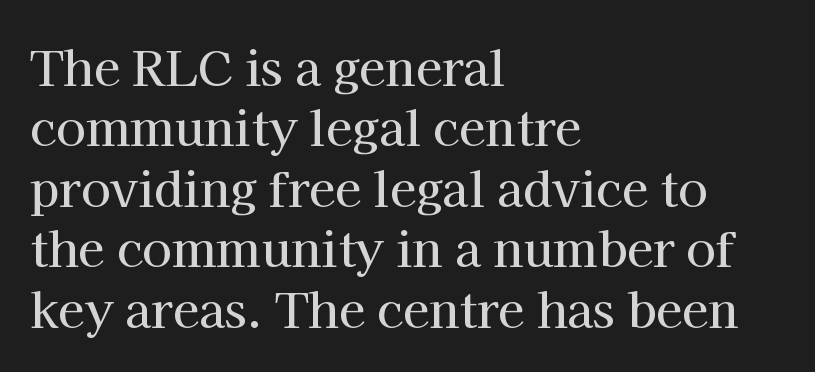
Q: Is the text italic (slanted)? A: No, it is upright.
Q: Is the typeface a serif or a sans-serif typeface? A: Serif.
Q: Is the text underlined? A: No.
Q: How is the paragraph aligned? A: Left-aligned.
Q: Is the spacing between letters normal or unusually wide? A: Normal.
Q: Is the spacing between lines tight, normal or loose? A: Normal.
Q: Width (condensed, normal, or wide)? A: Normal.
Q: Stroke contrast? A: High.
Q: x-height? A: Medium.
Q: Monospaced? A: No.
